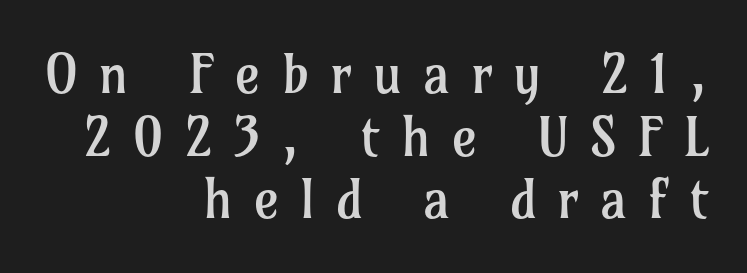
Q: Is the text bold? A: No.
Q: Is the text italic (slanted)? A: No, it is upright.
Q: Is the typeface a serif or a sans-serif typeface? A: Serif.
Q: Is the text underlined? A: No.
Q: How is the paragraph aligned? A: Right-aligned.
Q: Is the spacing between letters normal or unusually wide? A: Unusually wide.
Q: Width (condensed, normal, or wide)? A: Normal.
Q: Stroke contrast? A: Low.
Q: x-height? A: Medium.
Q: Monospaced? A: No.
